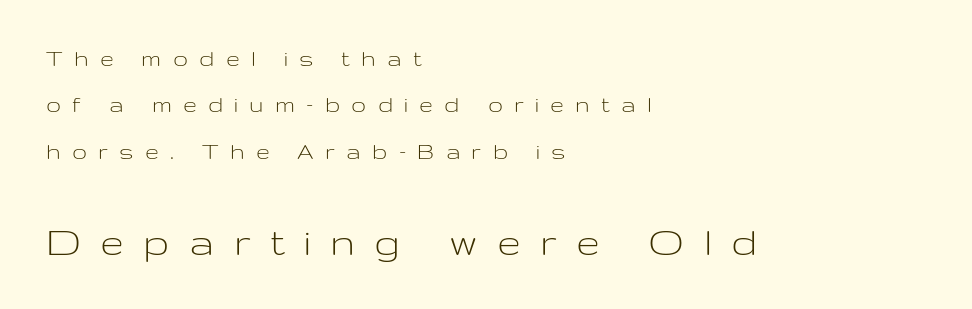
Q: Is the text bold? A: No.
Q: Is the text italic (slanted)? A: No, it is upright.
Q: Is the typeface a serif or a sans-serif typeface? A: Sans-serif.
Q: Is the text underlined? A: No.
Q: How is the paragraph aligned? A: Left-aligned.
Q: Is the spacing between letters normal or unusually wide? A: Unusually wide.
Q: Which block of text is set in a larger size, the first (top) or the second (bottom)? A: The second (bottom) one.
Q: Width (condensed, normal, or wide)? A: Wide.
Q: Stroke contrast? A: Low.
Q: x-height? A: Medium.
Q: Monospaced? A: No.
